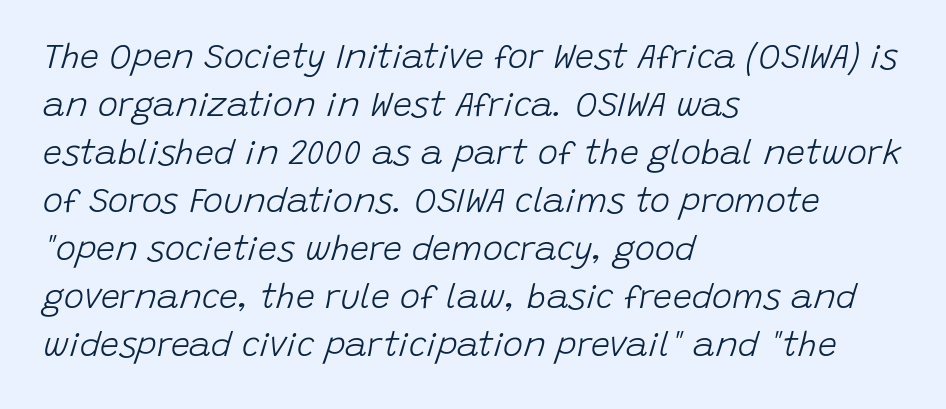
Q: Is the text bold? A: No.
Q: Is the text italic (slanted)? A: Yes, it leans right by about 15 degrees.
Q: Is the text underlined? A: No.
Q: How is the paragraph aligned? A: Left-aligned.
Q: Is the spacing between letters normal or unusually wide? A: Normal.
Q: Is the spacing between lines tight, normal or loose? A: Normal.
Q: Width (condensed, normal, or wide)? A: Normal.
Q: Stroke contrast? A: Low.
Q: x-height? A: Large.
Q: Monospaced? A: No.
